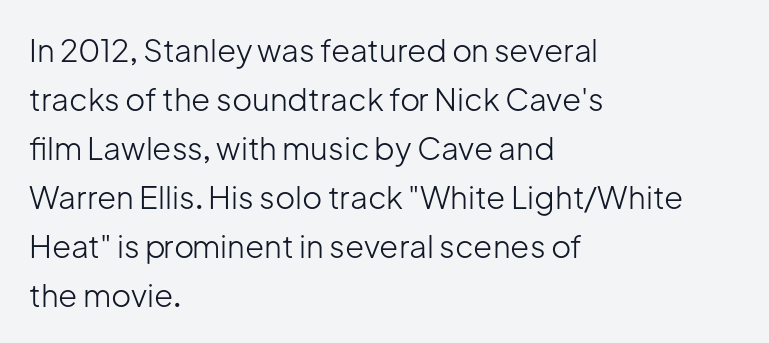
The image shows 31 px light sans-serif type, upright; set left-aligned, normal line spacing (1.58x), normal letter spacing, not underlined; low stroke contrast and a medium x-height.
